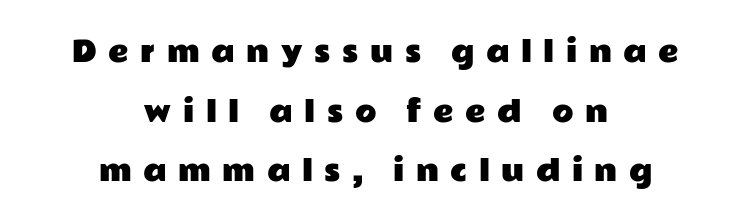
The image shows 28 px wide sans-serif type, upright; set centered, loose line spacing (2.13x), unusually wide letter spacing (+0.41 em), not underlined; low stroke contrast and a medium x-height.
